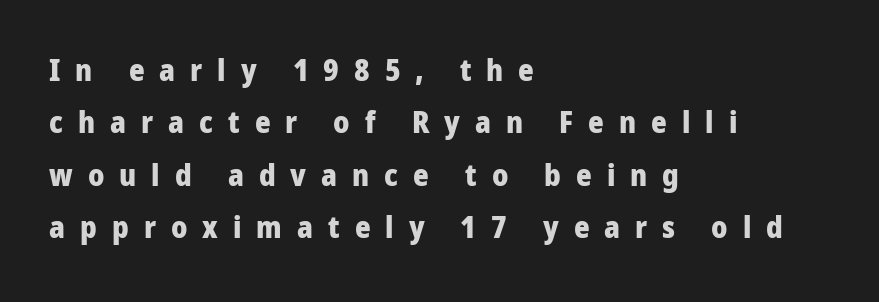
The image shows 30 px heavy sans-serif type, upright; set left-aligned, line spacing 1.75x, unusually wide letter spacing (+0.5 em), not underlined; low stroke contrast and a medium x-height.
